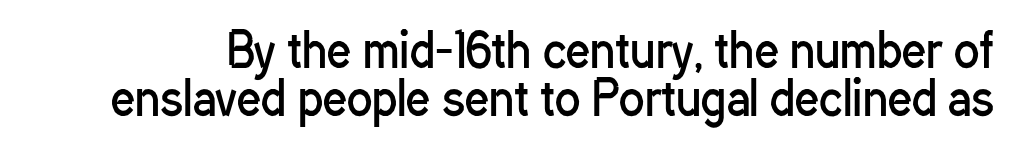
Q: Is the text bold? A: No.
Q: Is the text italic (slanted)? A: No, it is upright.
Q: Is the typeface a serif or a sans-serif typeface? A: Sans-serif.
Q: Is the text underlined? A: No.
Q: Is the spacing between letters normal or unusually wide? A: Normal.
Q: Is the spacing between lines tight, normal or loose? A: Tight.
Q: Width (condensed, normal, or wide)? A: Condensed.
Q: Stroke contrast? A: Low.
Q: x-height? A: Medium.
Q: Monospaced? A: No.
